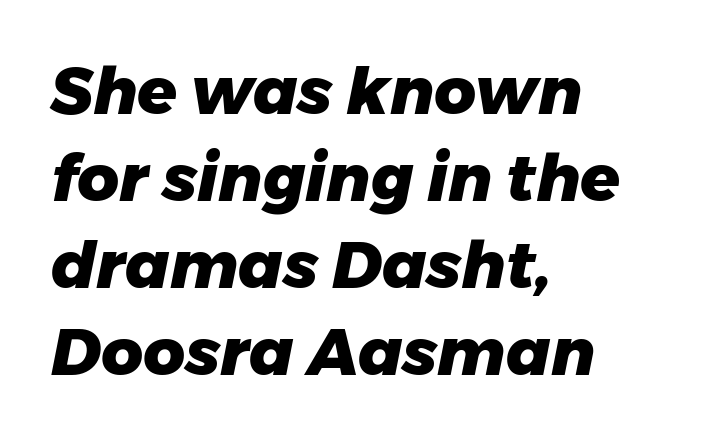
The image shows 65 px heavy type, italic (leaning right); set left-aligned, normal line spacing (1.34x), normal letter spacing, not underlined; low stroke contrast and a medium x-height.
